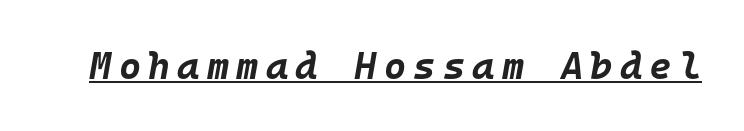
{"italic": "yes", "lean": "right", "slant_degrees": 10, "bold": "yes", "weight": "bold", "width": "normal", "stroke_contrast": "low", "x_height": "large", "monospaced": "yes", "underline": "yes", "glyph_px": 38}
